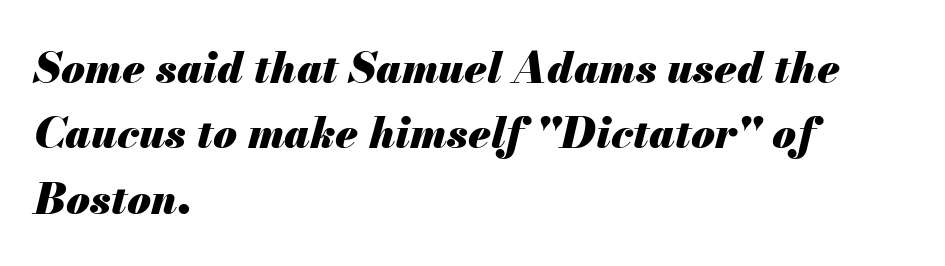
The image shows 43 px heavy type, italic (leaning right); set left-aligned, normal line spacing (1.52x), normal letter spacing, not underlined; medium stroke contrast and a small x-height.
